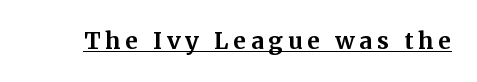
Ordinary non-slanted type is in use. Someone cranked the tracking dial way up on this one. Notice how thick the strokes are: this is what a full bold looks like. Decoration check: the copy is underlined.
